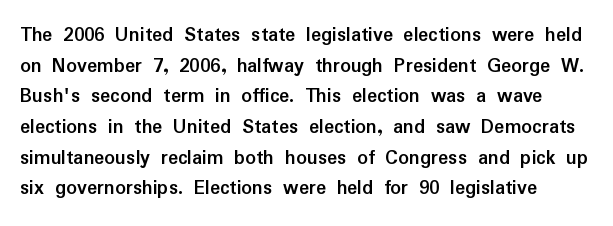
Q: Is the text bold? A: Yes.
Q: Is the text italic (slanted)? A: No, it is upright.
Q: Is the text underlined? A: No.
Q: Is the spacing between letters normal or unusually wide? A: Normal.
Q: Is the spacing between lines tight, normal or loose? A: Normal.
